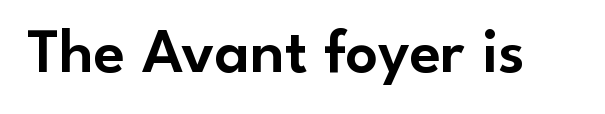
{"serif": "no", "italic": "no", "width": "normal", "stroke_contrast": "low", "x_height": "small", "monospaced": "no", "underline": "no", "letter_spacing": "normal", "letter_spacing_em": 0.0, "glyph_px": 64}
